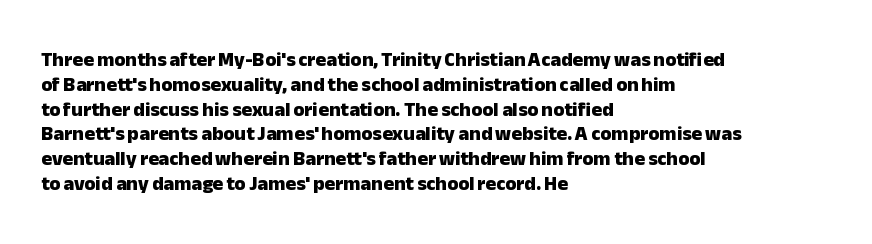
Q: Is the text bold? A: Yes.
Q: Is the text italic (slanted)? A: No, it is upright.
Q: Is the text underlined? A: No.
Q: How is the paragraph aligned? A: Left-aligned.
Q: Is the spacing between letters normal or unusually wide? A: Normal.
